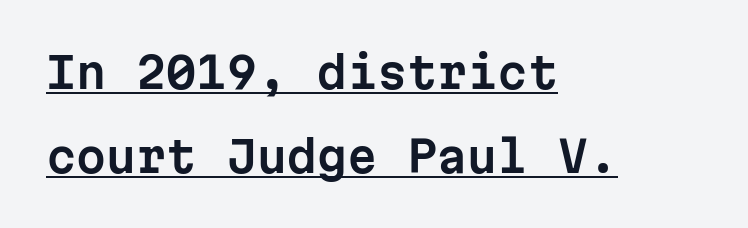
The rendering uses a large line-height, opening up the rows. The lines in this sample share a left origin and differ only in where they stop. The designer went with a sans here, leaving each stem footless. This is underlined copy, the kind a proofreader might mark for attention. What stands out about the letter spacing? Nothing — it is the standard amount.
